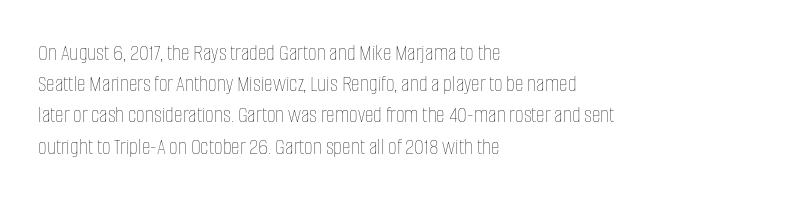
{"italic": "no", "bold": "no", "underline": "no", "align": "left", "line_spacing": "normal", "line_spacing_ratio": 1.3, "letter_spacing": "normal", "letter_spacing_em": 0.0, "glyph_px": 24}
